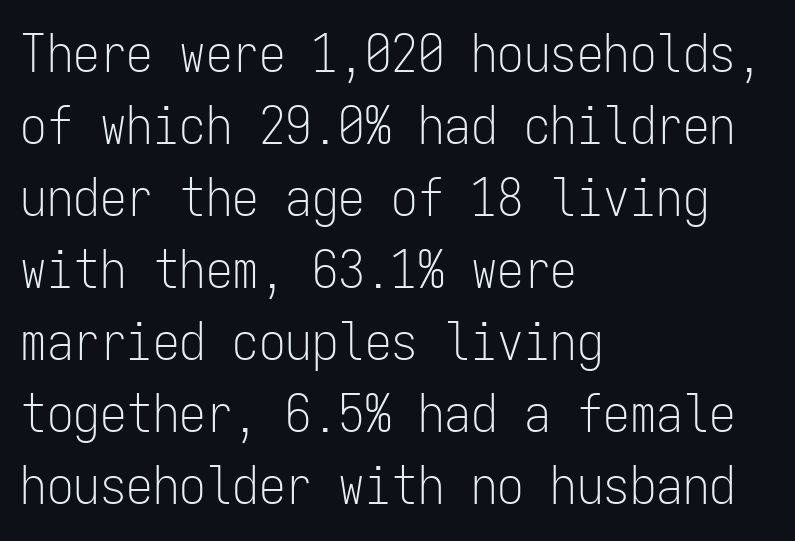
{"serif": "no", "italic": "no", "bold": "no", "weight": "light", "width": "condensed", "stroke_contrast": "low", "x_height": "medium", "monospaced": "yes", "underline": "no", "align": "left", "line_spacing": "normal", "line_spacing_ratio": 1.36, "letter_spacing": "normal", "letter_spacing_em": 0.0, "glyph_px": 53}
